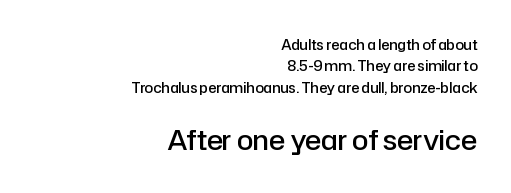
The image shows 27 px text type, upright; set right-aligned, normal line spacing (1.53x), normal letter spacing, not underlined; the second (bottom) block is 1.93x larger.
